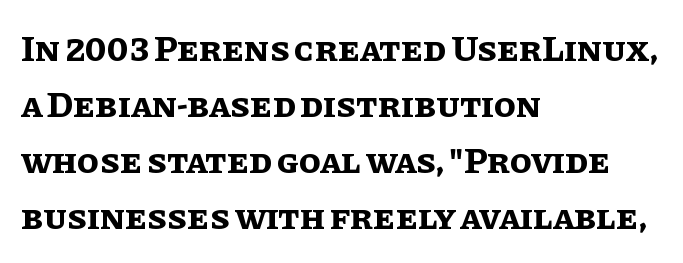
Q: Is the text bold? A: Yes.
Q: Is the text italic (slanted)? A: No, it is upright.
Q: Is the text underlined? A: No.
Q: How is the paragraph aligned? A: Left-aligned.
Q: Is the spacing between letters normal or unusually wide? A: Normal.
Q: Is the spacing between lines tight, normal or loose? A: Normal.
Q: Width (condensed, normal, or wide)? A: Normal.
Q: Stroke contrast? A: Low.
Q: x-height? A: Large.
Q: Monospaced? A: No.
